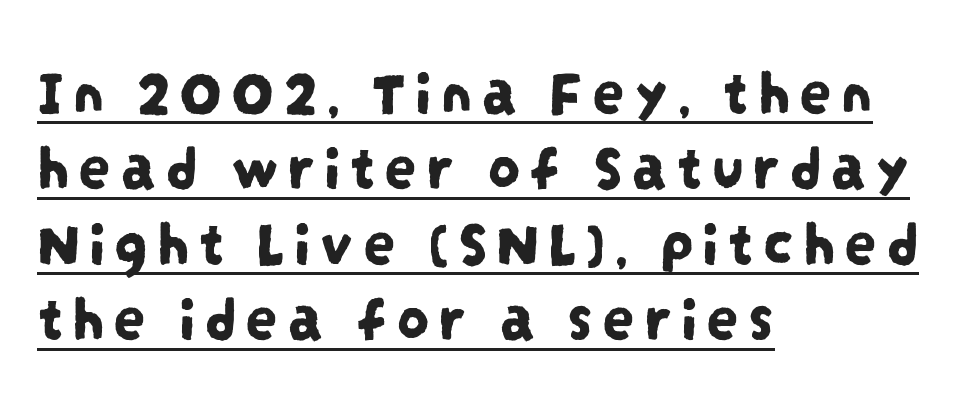
Q: Is the typeface a serif or a sans-serif typeface? A: Sans-serif.
Q: Is the text underlined? A: Yes.
Q: How is the paragraph aligned? A: Left-aligned.
Q: Width (condensed, normal, or wide)? A: Condensed.
Q: Stroke contrast? A: Low.
Q: x-height? A: Large.
Q: Monospaced? A: No.
